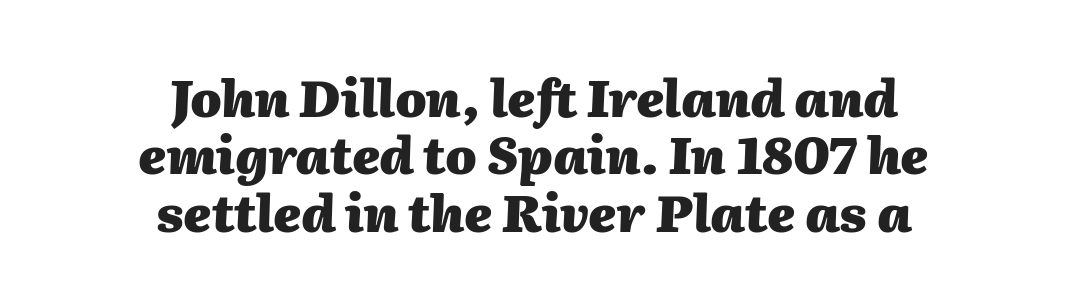
These lines huddle together more closely than default settings would place them. A clean baseline with only descenders dipping below it. Short and long lines alike share a common midpoint. There's an unmistakable incline to the writing here. Here the designer chose a conventional face with non-uniform glyph widths. A typesetter would call this zero additional tracking.
